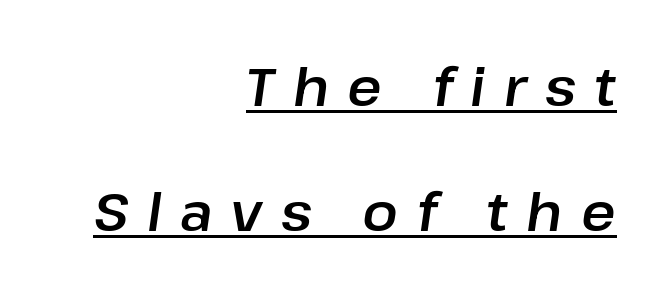
{"italic": "yes", "lean": "right", "slant_degrees": 8, "width": "normal", "stroke_contrast": "low", "x_height": "medium", "monospaced": "no", "underline": "yes", "align": "right", "line_spacing": "loose", "line_spacing_ratio": 2.36, "letter_spacing": "wide", "letter_spacing_em": 0.35, "glyph_px": 53}
